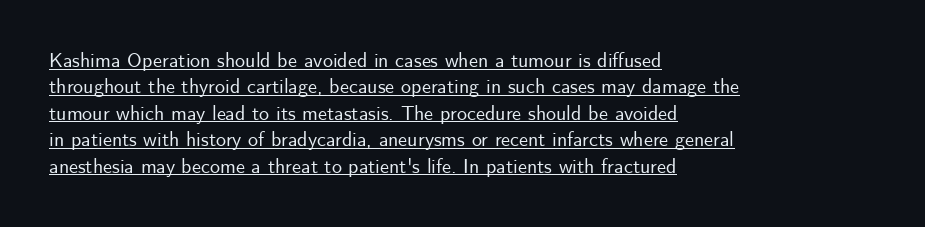
The image shows 20 px text type, upright; set left-aligned, normal line spacing (1.32x), normal letter spacing, underlined.
